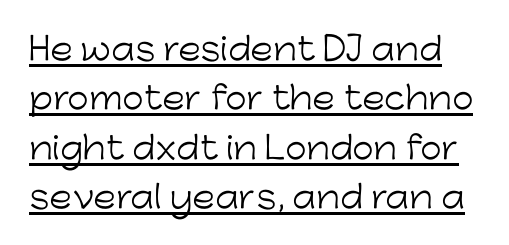
This is sans-serif lettering, the kind often seen on screens and signage. Rows of type keep a routine distance in the vertical direction. Here the designer chose a conventional face with non-uniform glyph widths. The type is set solid horizontally, with unmodified tracking.
